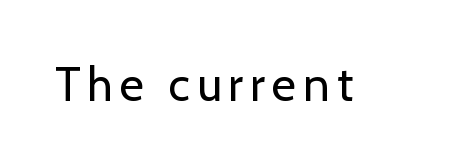
Rule under the text: the space is simply empty. Tall strokes in this sample are plumb rather than angled. Examine the stroke ends and you'll find no serifs. The cut favours lightness, reaching ordinary text weight at its darkest. Each letter keeps its own natural width here, so spacing adapts to shape.
